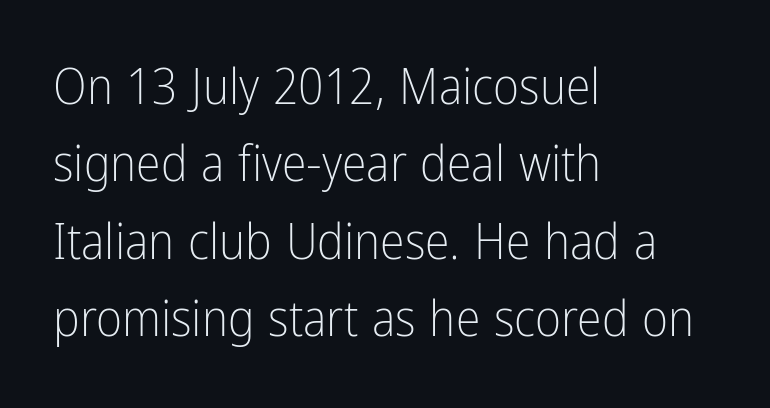
Q: Is the text bold? A: No.
Q: Is the text italic (slanted)? A: No, it is upright.
Q: Is the typeface a serif or a sans-serif typeface? A: Sans-serif.
Q: Is the text underlined? A: No.
Q: How is the paragraph aligned? A: Left-aligned.
Q: Is the spacing between letters normal or unusually wide? A: Normal.
Q: Is the spacing between lines tight, normal or loose? A: Normal.
Q: Width (condensed, normal, or wide)? A: Condensed.
Q: Stroke contrast? A: Low.
Q: x-height? A: Medium.
Q: Monospaced? A: No.
